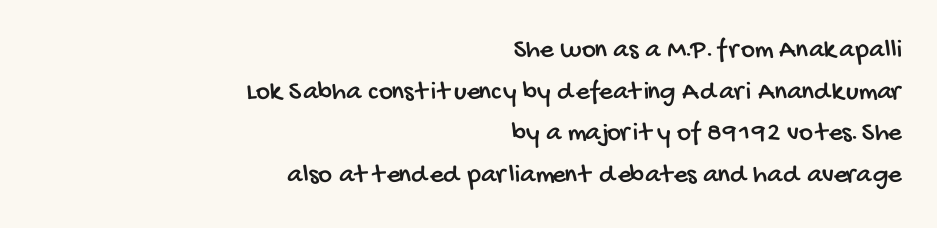
{"underline": "no", "align": "right", "line_spacing": "normal", "line_spacing_ratio": 1.54, "letter_spacing": "normal", "letter_spacing_em": 0.0, "glyph_px": 27}
